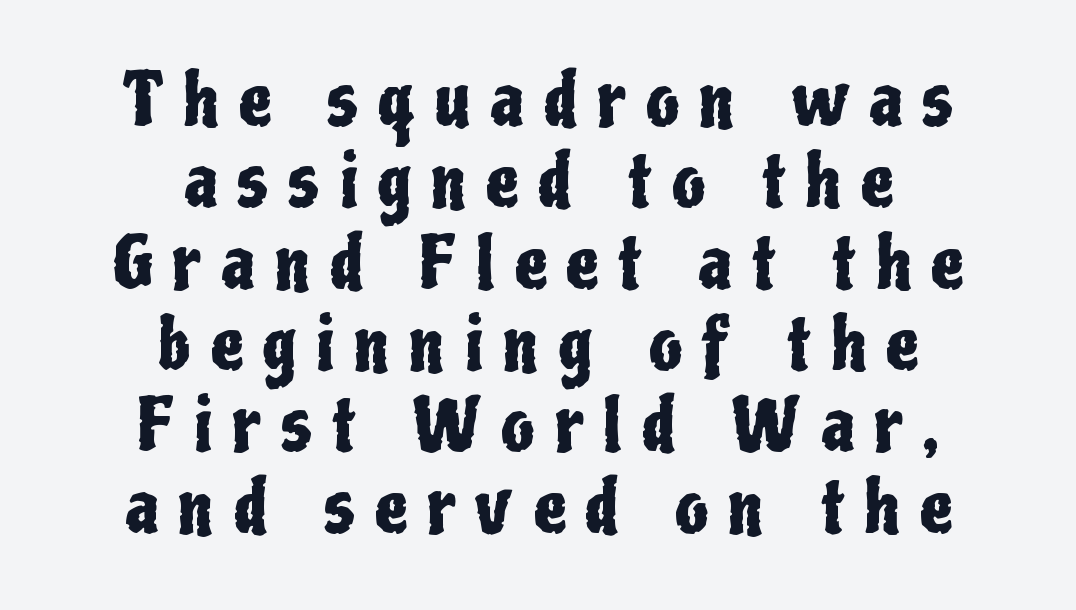
The image shows 72 px condensed sans-serif type, upright; set centered, tight line spacing (1.13x), unusually wide letter spacing (+0.28 em), not underlined; low stroke contrast and a medium x-height.
